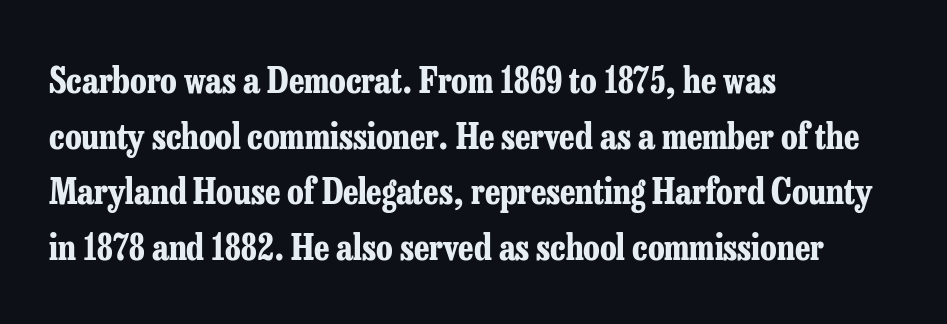
The gaps between neighbouring characters are ordinary and unremarkable. Set as a true bold cut, around the 700 mark. The letters stand upright; this is a roman face. Each letter keeps its own natural width here, so spacing adapts to shape. Horizontal alignment here is leftward, the default for most running prose. The designer left line spacing at the default.
